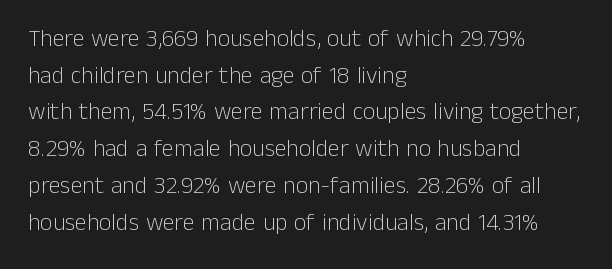
The image shows 24 px text type, upright; set left-aligned, normal line spacing (1.53x), normal letter spacing, not underlined.
